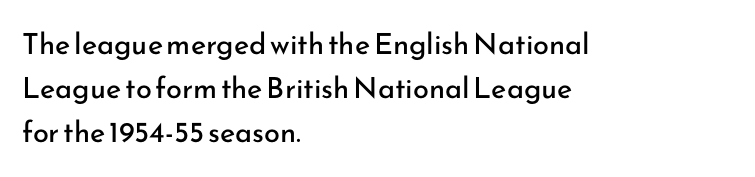
Does the copy run flush right? No — it runs flush left. Style check: upright. I'd call this a sans setting — the letters go barefoot. Rule under the text: the space is simply empty. Horizontal bands of white between lines are of average thickness. The rendering keeps characters at their native spacing.
